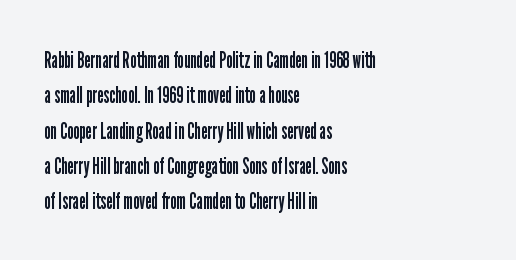
{"italic": "no", "bold": "no", "underline": "no", "align": "left", "line_spacing": "normal", "line_spacing_ratio": 1.47, "letter_spacing": "normal", "letter_spacing_em": 0.0, "glyph_px": 24}
